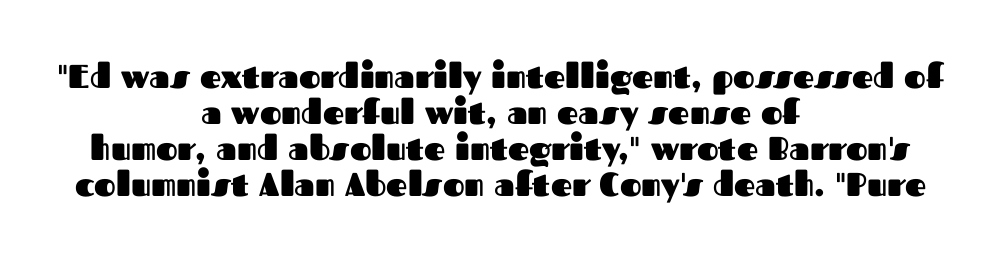
The image shows 33 px heavy sans-serif type, upright; set centered, tight line spacing (1.09x), normal letter spacing, not underlined; medium stroke contrast and a medium x-height.
